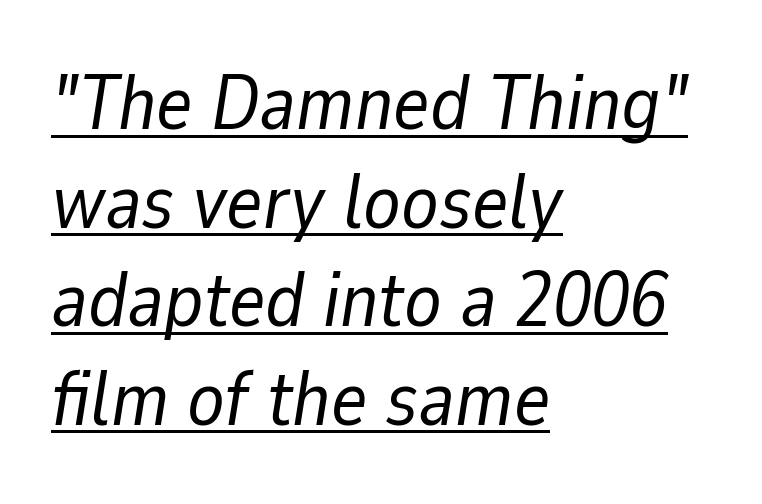
{"italic": "yes", "lean": "right", "slant_degrees": 9, "bold": "no", "weight": "regular", "width": "normal", "stroke_contrast": "low", "x_height": "medium", "monospaced": "no", "underline": "yes", "align": "left", "line_spacing": "normal", "line_spacing_ratio": 1.28, "letter_spacing": "normal", "letter_spacing_em": 0.0, "glyph_px": 77}
